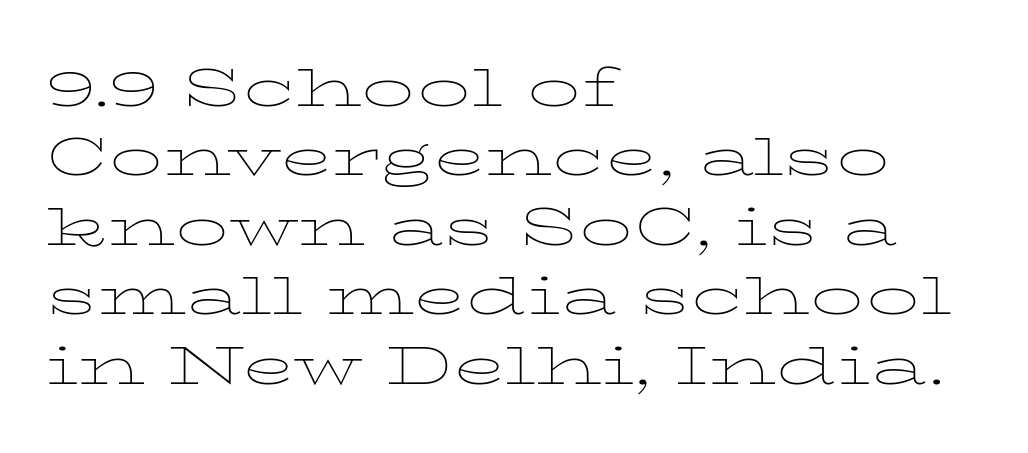
Q: Is the text bold? A: No.
Q: Is the text italic (slanted)? A: No, it is upright.
Q: Is the typeface a serif or a sans-serif typeface? A: Serif.
Q: Is the text underlined? A: No.
Q: How is the paragraph aligned? A: Left-aligned.
Q: Is the spacing between letters normal or unusually wide? A: Normal.
Q: Is the spacing between lines tight, normal or loose? A: Normal.
Q: Width (condensed, normal, or wide)? A: Wide.
Q: Stroke contrast? A: Low.
Q: x-height? A: Medium.
Q: Monospaced? A: No.
